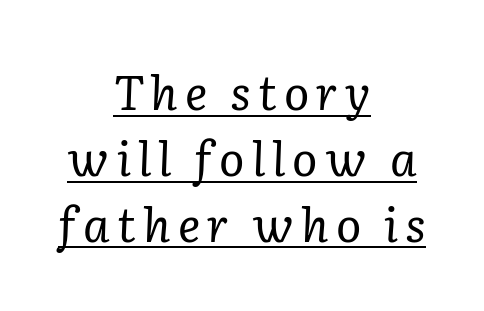
The image shows 47 px regular-weight serif type, italic (leaning right); set centered, normal line spacing (1.4x), underlined; low stroke contrast and a medium x-height.
